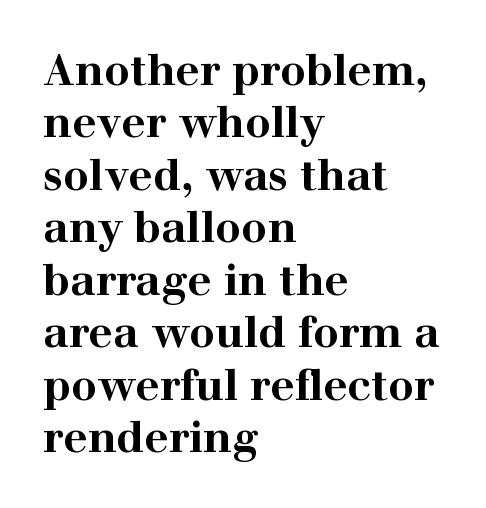
Q: Is the text bold? A: Yes.
Q: Is the text italic (slanted)? A: No, it is upright.
Q: Is the typeface a serif or a sans-serif typeface? A: Serif.
Q: Is the text underlined? A: No.
Q: How is the paragraph aligned? A: Left-aligned.
Q: Is the spacing between letters normal or unusually wide? A: Normal.
Q: Width (condensed, normal, or wide)? A: Wide.
Q: Stroke contrast? A: High.
Q: x-height? A: Medium.
Q: Monospaced? A: No.
